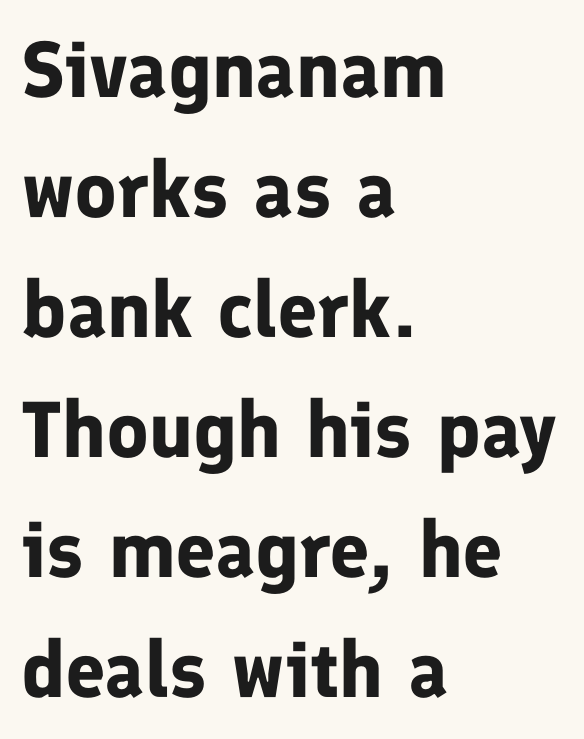
The image shows 79 px bold sans-serif type, upright; set left-aligned, normal line spacing (1.52x), normal letter spacing, not underlined; low stroke contrast and a medium x-height.
